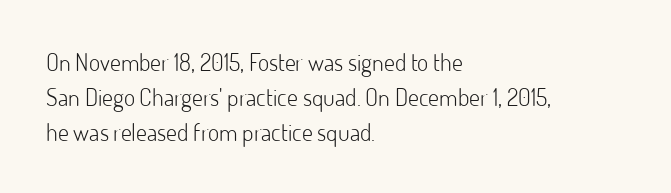
{"italic": "no", "bold": "no", "underline": "no", "align": "left", "line_spacing": "normal", "line_spacing_ratio": 1.45, "letter_spacing": "normal", "letter_spacing_em": 0.0, "glyph_px": 24}
